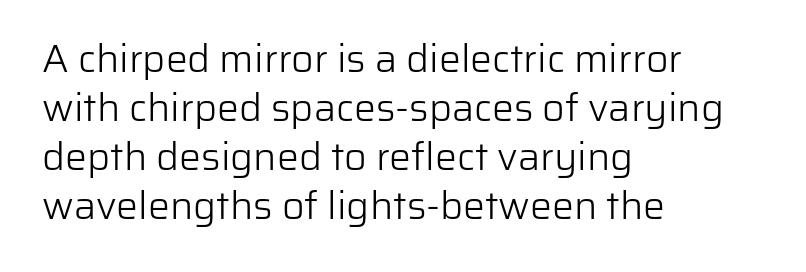
The image shows 39 px light sans-serif type, upright; set left-aligned, normal line spacing (1.26x), normal letter spacing, not underlined; low stroke contrast and a medium x-height.
